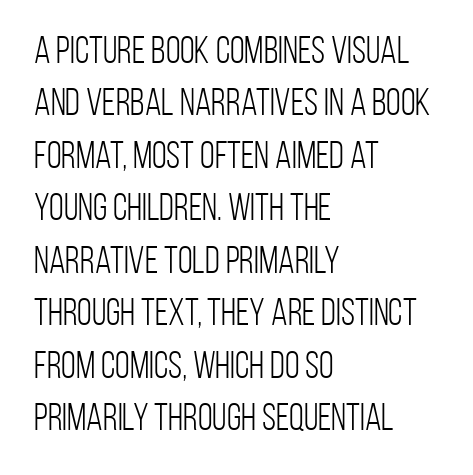
{"serif": "no", "italic": "no", "bold": "no", "weight": "light", "width": "condensed", "stroke_contrast": "low", "x_height": "large", "monospaced": "no", "underline": "no", "align": "left", "line_spacing": "normal", "line_spacing_ratio": 1.38, "letter_spacing": "normal", "letter_spacing_em": 0.0, "glyph_px": 38}
